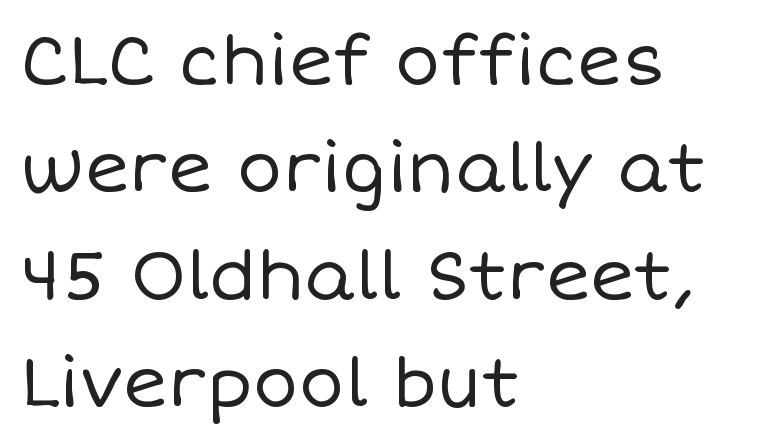
Heft: none added — not bold. Which margin do the lines hug? The left one — the right edge is uneven. The rendering uses a moderate line-height, typical for paragraphs. Looks like regular typesetting: each glyph gets only the width it needs. The letters sit at their default tracking, neither squeezed nor spread.
